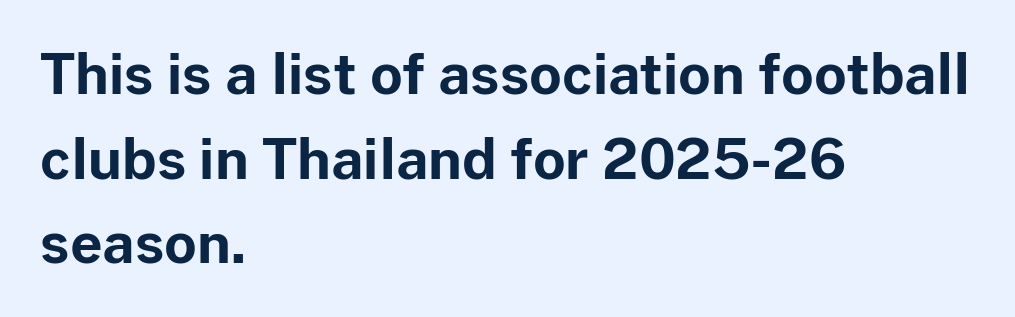
The image shows 56 px bold sans-serif type, upright; set left-aligned, normal line spacing (1.51x), normal letter spacing, not underlined; low stroke contrast and a medium x-height.
